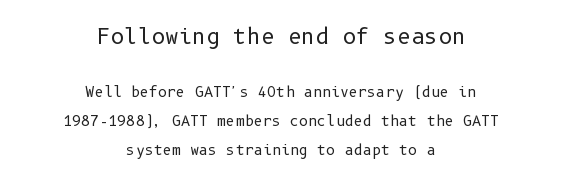
Q: Is the text bold? A: No.
Q: Is the text italic (slanted)? A: No, it is upright.
Q: Is the text underlined? A: No.
Q: How is the paragraph aligned? A: Centered.
Q: Is the spacing between letters normal or unusually wide? A: Normal.
Q: Is the spacing between lines tight, normal or loose? A: Loose.
Q: Which block of text is set in a larger size, the first (top) or the second (bottom)? A: The first (top) one.
